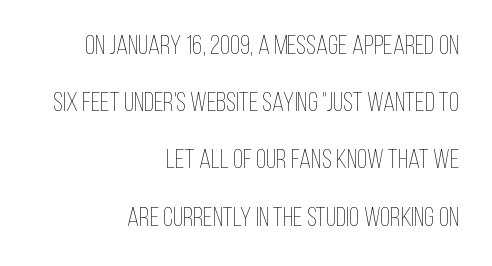
The image shows 27 px text type, upright; set right-aligned, loose line spacing (2.12x), normal letter spacing, not underlined.
